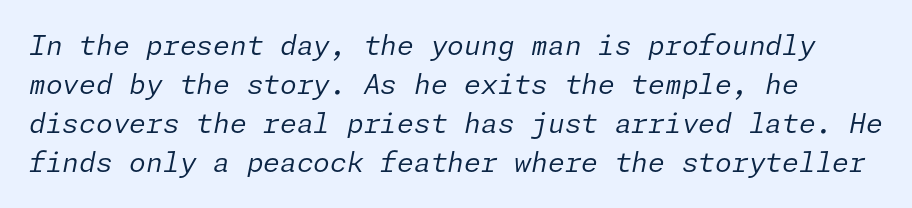
{"italic": "yes", "lean": "right", "slant_degrees": 11, "bold": "no", "underline": "no", "line_spacing": "normal", "line_spacing_ratio": 1.45, "letter_spacing": "normal", "letter_spacing_em": 0.0, "glyph_px": 27}
